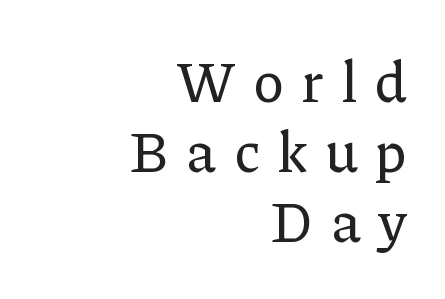
{"serif": "yes", "italic": "no", "width": "normal", "stroke_contrast": "low", "x_height": "medium", "monospaced": "no", "underline": "no", "align": "right", "line_spacing_ratio": 1.23, "letter_spacing": "wide", "letter_spacing_em": 0.3, "glyph_px": 57}
